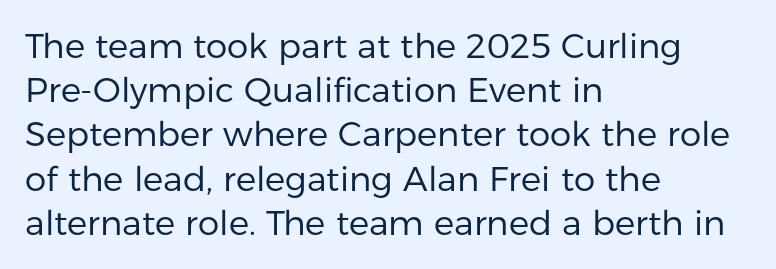
The image shows 34 px regular-weight sans-serif type, upright; set left-aligned, normal line spacing (1.3x), normal letter spacing, not underlined; low stroke contrast and a medium x-height.
